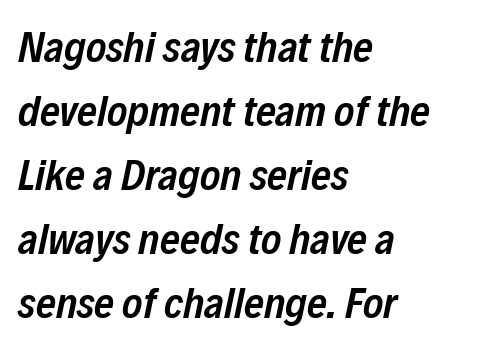
Q: Is the text bold? A: Semi-bold.
Q: Is the text italic (slanted)? A: Yes, it leans right by about 12 degrees.
Q: Is the text underlined? A: No.
Q: How is the paragraph aligned? A: Left-aligned.
Q: Is the spacing between letters normal or unusually wide? A: Normal.
Q: Is the spacing between lines tight, normal or loose? A: Normal.
Q: Width (condensed, normal, or wide)? A: Condensed.
Q: Stroke contrast? A: Low.
Q: x-height? A: Medium.
Q: Monospaced? A: No.
